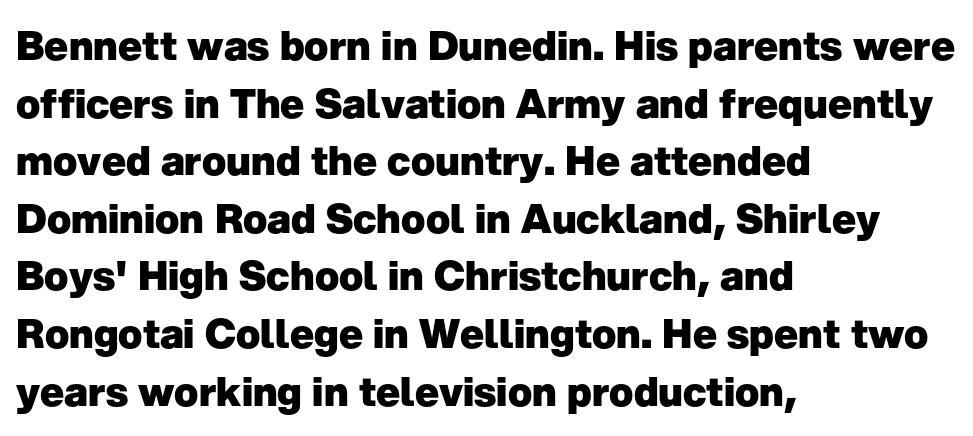
The image shows 40 px heavy sans-serif type, upright; set left-aligned, normal line spacing (1.44x), normal letter spacing, not underlined; low stroke contrast and a medium x-height.
